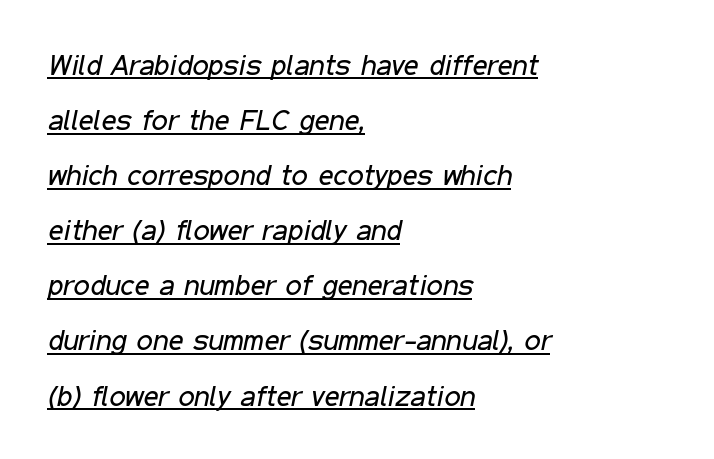
{"italic": "yes", "lean": "right", "slant_degrees": 11, "bold": "no", "weight": "regular", "width": "condensed", "stroke_contrast": "low", "x_height": "medium", "monospaced": "no", "underline": "yes", "align": "left", "line_spacing": "loose", "line_spacing_ratio": 1.9, "letter_spacing": "normal", "letter_spacing_em": 0.0, "glyph_px": 29}
